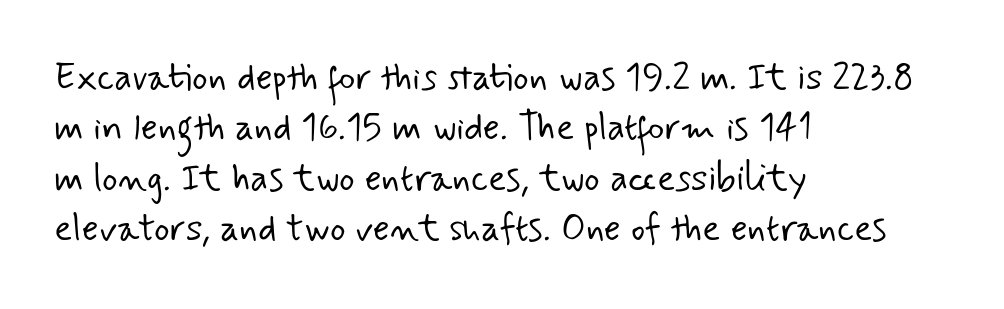
{"serif": "no", "bold": "no", "weight": "light", "width": "normal", "stroke_contrast": "low", "x_height": "small", "monospaced": "no", "underline": "no", "align": "left", "line_spacing": "normal", "line_spacing_ratio": 1.36, "letter_spacing": "normal", "letter_spacing_em": 0.0, "glyph_px": 37}
